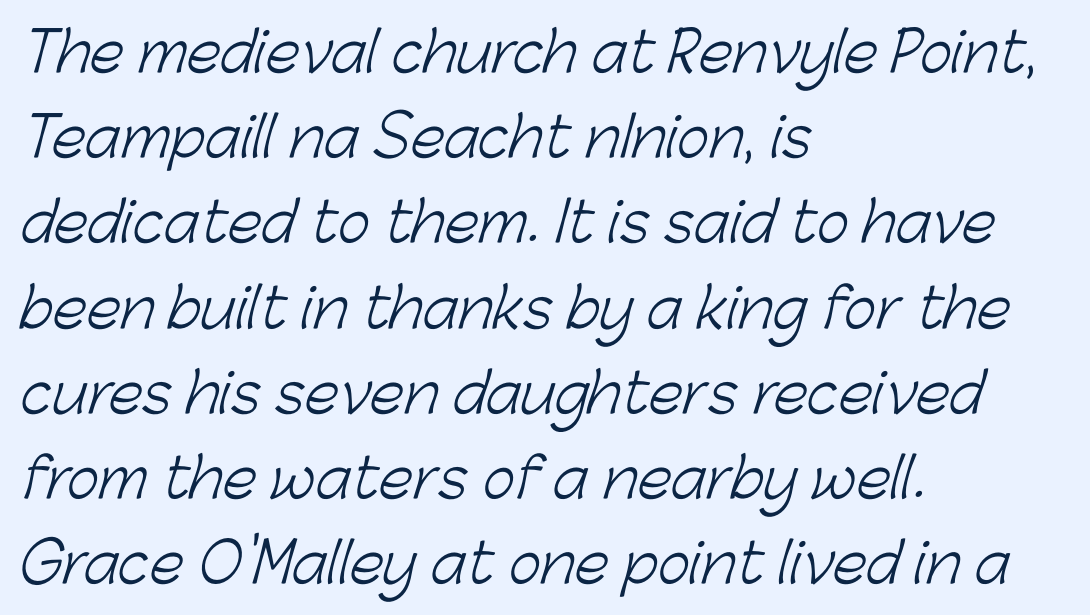
Compared with typical body copy, the letter spacing here is the same. These glyphs show unthickened strokes, regular width or finer. Letterform terminals end flat and unadorned throughout the passage. The block of text has a typical density, with ordinary space between rows.
